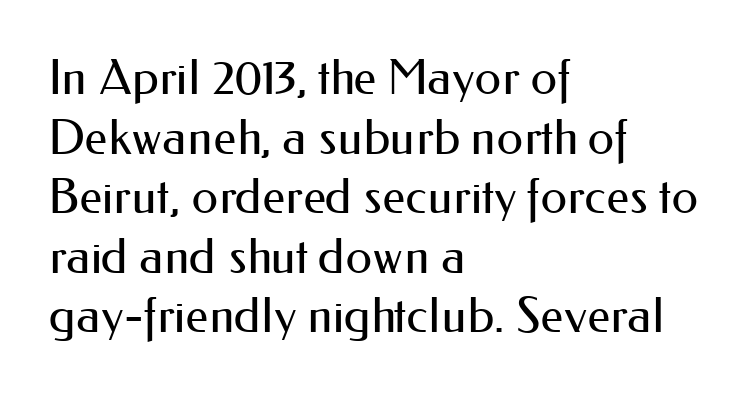
The face looks like a standard text weight, possibly lighter. To sum up the face: it is a sans, with no serifs. Every character sits straight up, as roman type does. Decoration check: the copy has no underline.
